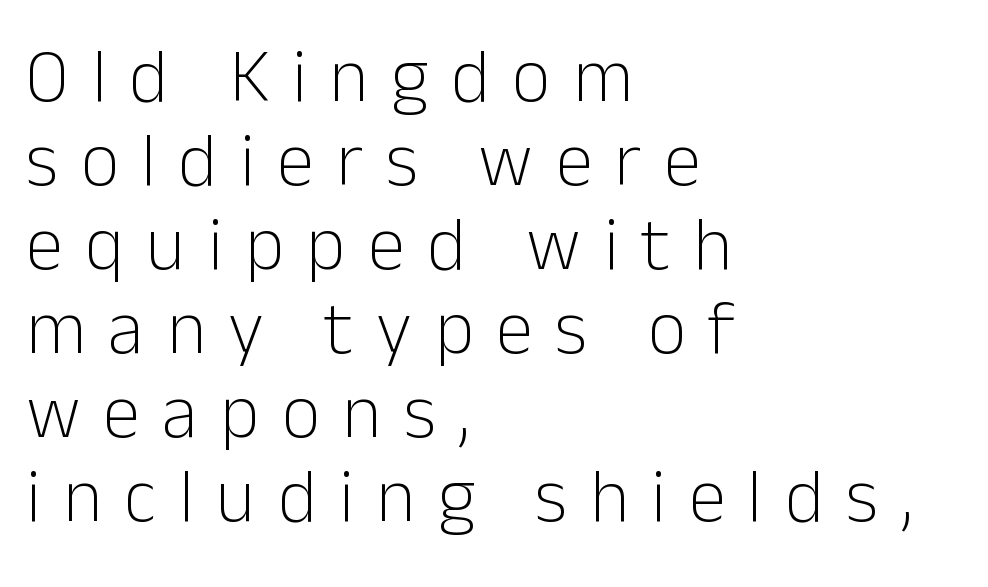
Q: Is the text bold? A: No.
Q: Is the text italic (slanted)? A: No, it is upright.
Q: Is the typeface a serif or a sans-serif typeface? A: Sans-serif.
Q: Is the text underlined? A: No.
Q: How is the paragraph aligned? A: Left-aligned.
Q: Is the spacing between letters normal or unusually wide? A: Unusually wide.
Q: Is the spacing between lines tight, normal or loose? A: Tight.
Q: Width (condensed, normal, or wide)? A: Normal.
Q: Stroke contrast? A: Low.
Q: x-height? A: Medium.
Q: Monospaced? A: No.
